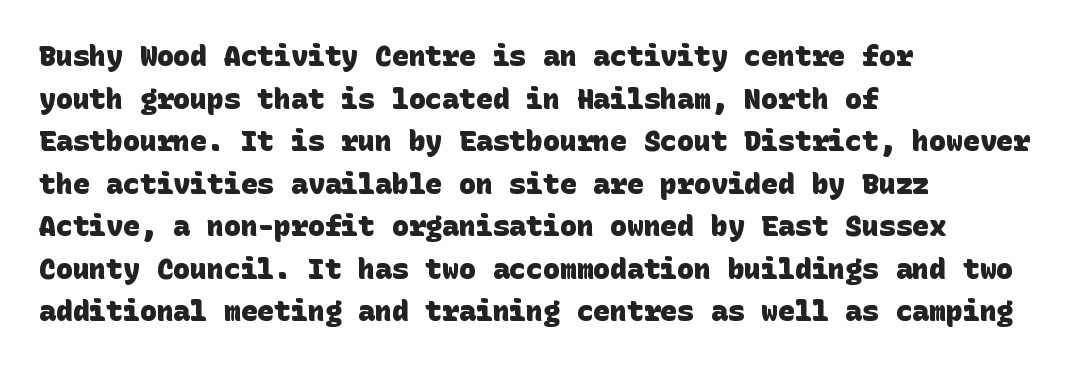
{"serif": "no", "bold": "yes", "weight": "heavy", "width": "normal", "stroke_contrast": "low", "x_height": "large", "underline": "no", "align": "left", "line_spacing": "normal", "line_spacing_ratio": 1.52, "letter_spacing": "normal", "letter_spacing_em": 0.0, "glyph_px": 28}
